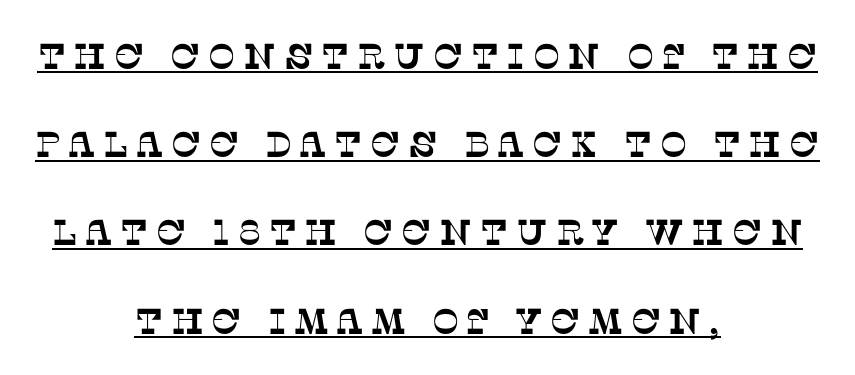
Q: Is the typeface a serif or a sans-serif typeface? A: Serif.
Q: Is the text underlined? A: Yes.
Q: How is the paragraph aligned? A: Centered.
Q: Is the spacing between letters normal or unusually wide? A: Unusually wide.
Q: Is the spacing between lines tight, normal or loose? A: Loose.
Q: Width (condensed, normal, or wide)? A: Normal.
Q: Stroke contrast? A: Low.
Q: x-height? A: Large.
Q: Monospaced? A: No.
